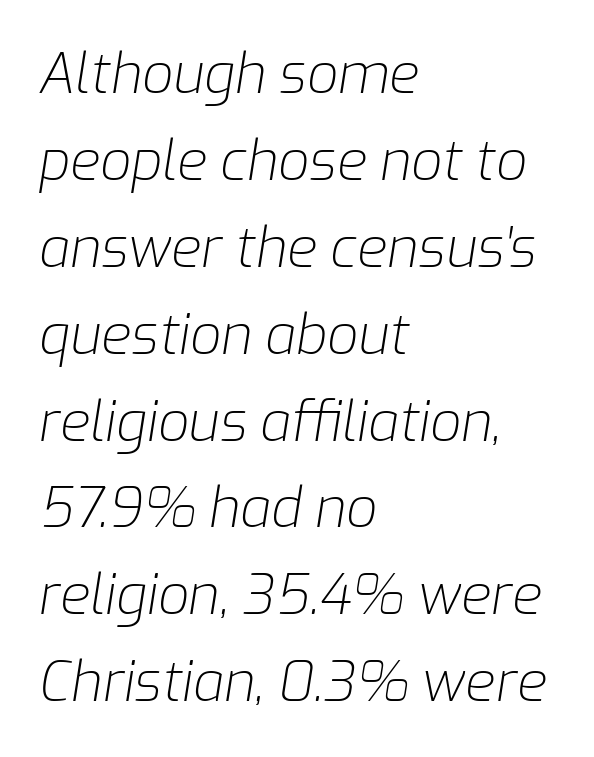
The image shows 55 px light type, italic (leaning right); set left-aligned, normal line spacing (1.58x), normal letter spacing, not underlined; low stroke contrast and a medium x-height.
